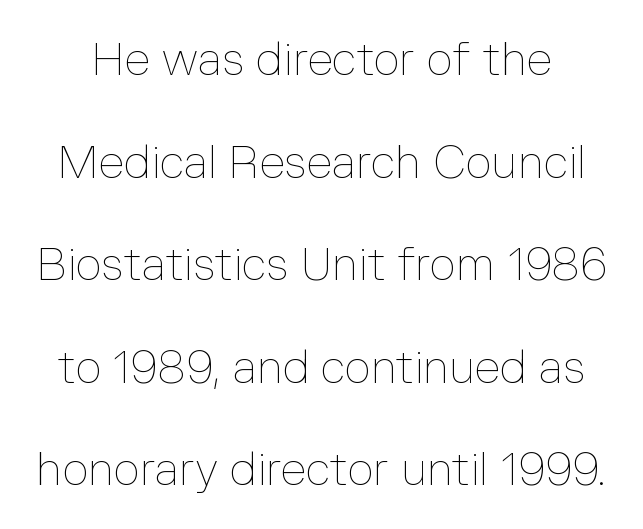
The image shows 46 px thin type, upright; set loose line spacing (2.23x), normal letter spacing, not underlined; low stroke contrast and a medium x-height.
